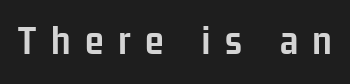
Q: Is the text bold? A: Yes.
Q: Is the text italic (slanted)? A: No, it is upright.
Q: Is the typeface a serif or a sans-serif typeface? A: Sans-serif.
Q: Is the text underlined? A: No.
Q: Is the spacing between letters normal or unusually wide? A: Unusually wide.
Q: Width (condensed, normal, or wide)? A: Condensed.
Q: Stroke contrast? A: Low.
Q: x-height? A: Medium.
Q: Monospaced? A: No.
